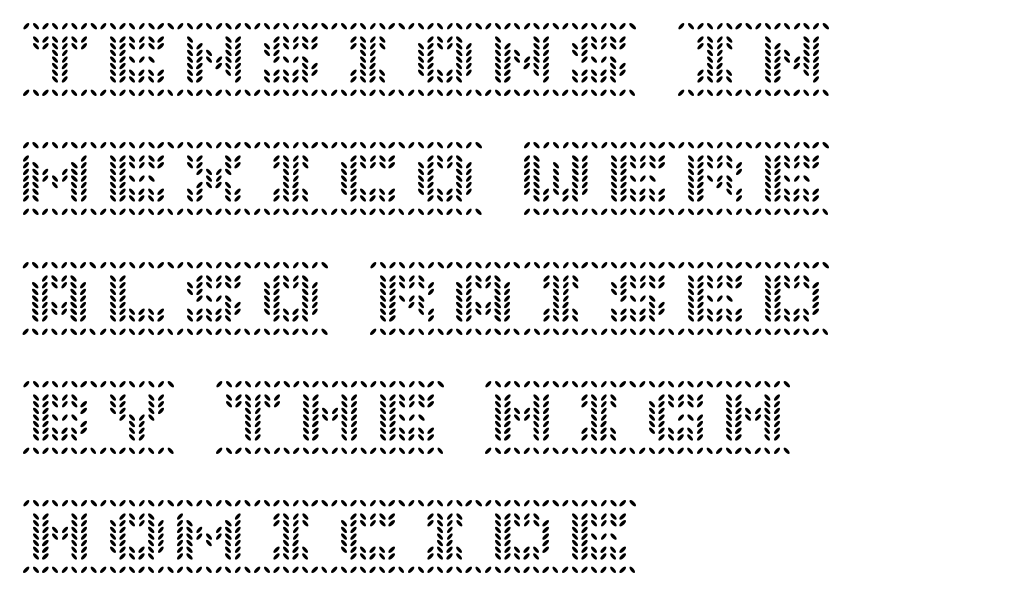
Inter-character spacing is left at the font's built-in metrics. Style check: upright. The compositor pushed each line to the left boundary. A bare baseline throughout the passage. Regular leading.
